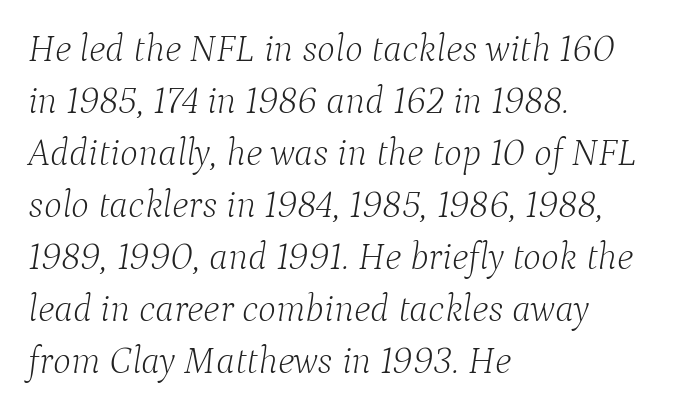
Q: Is the text bold? A: No.
Q: Is the text italic (slanted)? A: Yes, it leans right by about 9 degrees.
Q: Is the typeface a serif or a sans-serif typeface? A: Serif.
Q: Is the text underlined? A: No.
Q: How is the paragraph aligned? A: Left-aligned.
Q: Is the spacing between letters normal or unusually wide? A: Normal.
Q: Is the spacing between lines tight, normal or loose? A: Normal.
Q: Width (condensed, normal, or wide)? A: Normal.
Q: Stroke contrast? A: Low.
Q: x-height? A: Medium.
Q: Monospaced? A: No.
